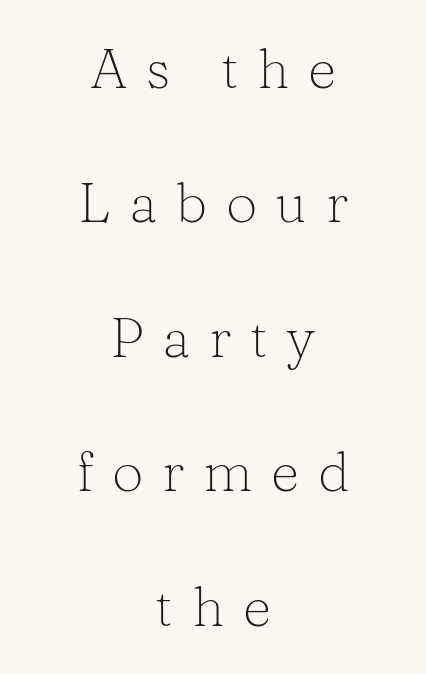
Q: Is the text bold? A: No.
Q: Is the text italic (slanted)? A: No, it is upright.
Q: Is the typeface a serif or a sans-serif typeface? A: Serif.
Q: Is the text underlined? A: No.
Q: How is the paragraph aligned? A: Centered.
Q: Is the spacing between letters normal or unusually wide? A: Unusually wide.
Q: Is the spacing between lines tight, normal or loose? A: Loose.
Q: Width (condensed, normal, or wide)? A: Normal.
Q: Stroke contrast? A: Low.
Q: x-height? A: Medium.
Q: Monospaced? A: No.
